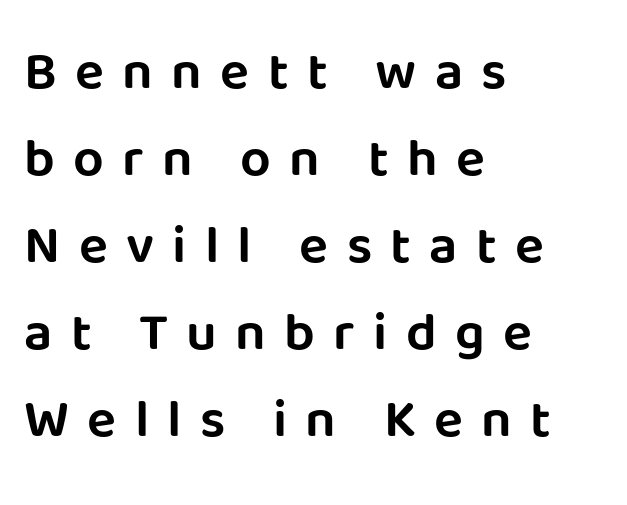
Q: Is the text italic (slanted)? A: No, it is upright.
Q: Is the typeface a serif or a sans-serif typeface? A: Sans-serif.
Q: Is the text underlined? A: No.
Q: How is the paragraph aligned? A: Left-aligned.
Q: Is the spacing between letters normal or unusually wide? A: Unusually wide.
Q: Is the spacing between lines tight, normal or loose? A: Normal.
Q: Width (condensed, normal, or wide)? A: Normal.
Q: Stroke contrast? A: Low.
Q: x-height? A: Large.
Q: Monospaced? A: No.
